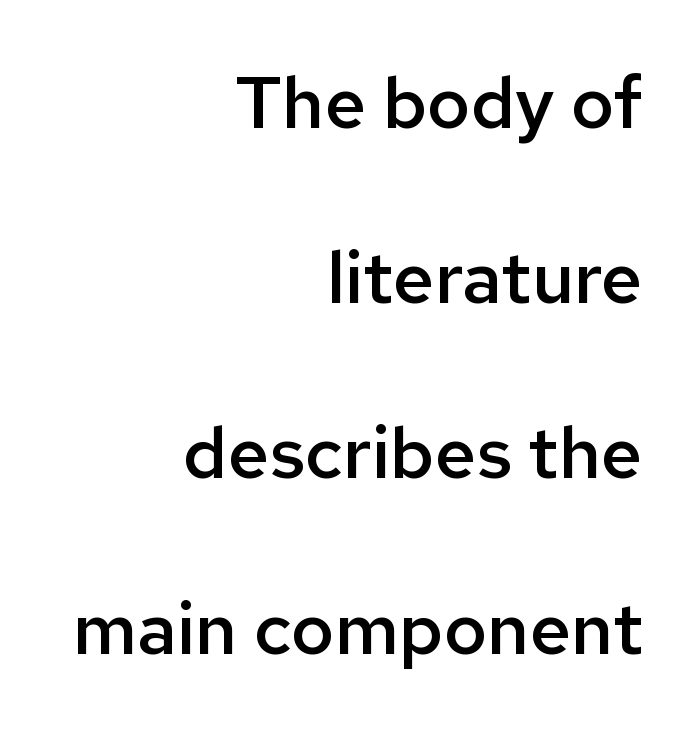
Q: Is the text bold? A: Semi-bold.
Q: Is the text italic (slanted)? A: No, it is upright.
Q: Is the typeface a serif or a sans-serif typeface? A: Sans-serif.
Q: Is the text underlined? A: No.
Q: How is the paragraph aligned? A: Right-aligned.
Q: Is the spacing between letters normal or unusually wide? A: Normal.
Q: Is the spacing between lines tight, normal or loose? A: Loose.
Q: Width (condensed, normal, or wide)? A: Normal.
Q: Stroke contrast? A: Low.
Q: x-height? A: Medium.
Q: Monospaced? A: No.
